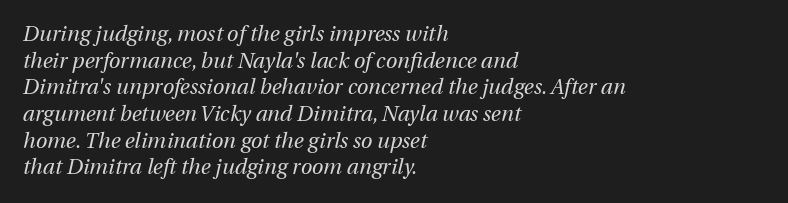
The image shows 21 px text type, italic (leaning right); set left-aligned, normal line spacing (1.27x), normal letter spacing, not underlined.
